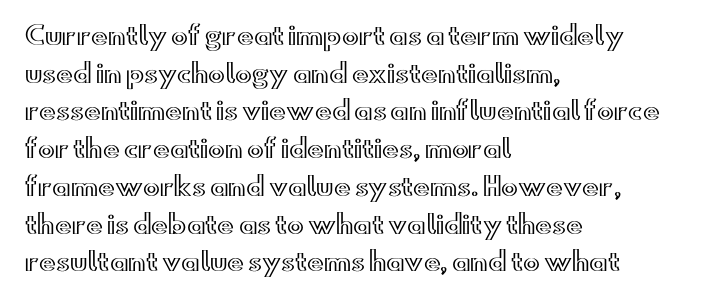
The image shows 25 px text type, upright; set left-aligned, normal line spacing (1.51x), normal letter spacing, not underlined.
